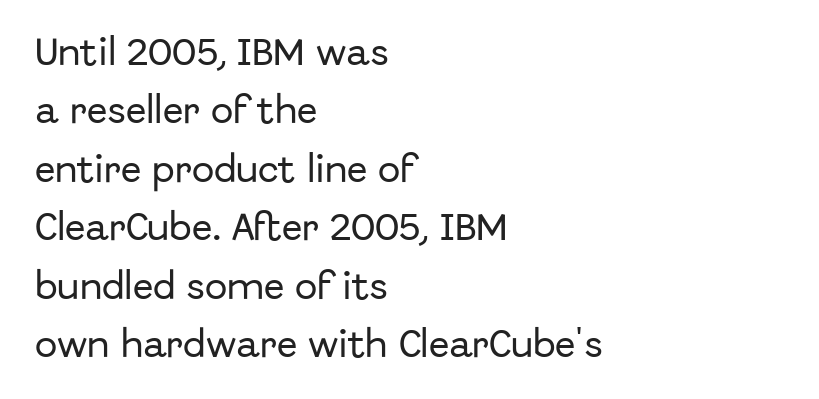
The image shows 30 px sans-serif type, upright; set left-aligned, loose line spacing (1.95x), normal letter spacing, not underlined; low stroke contrast and a medium x-height.
